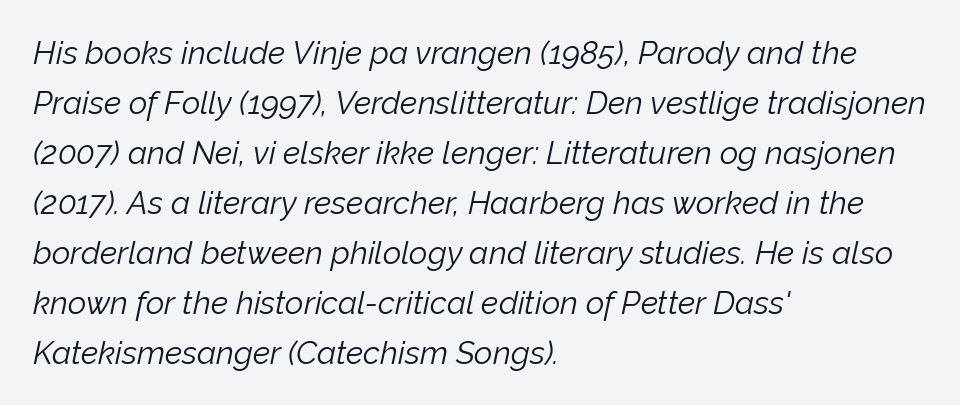
Quick note: underline off. Honestly, the row spacing looks completely unremarkable. The glyphs look as if they've been sheared to an angle. This sample has the flowing, uneven cadence of proportional lettering.
